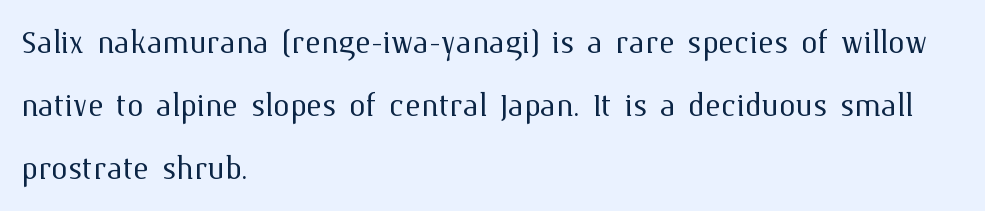
The image shows 42 px light type, upright; set left-aligned, normal line spacing (1.5x), normal letter spacing, not underlined; medium stroke contrast and a medium x-height.
